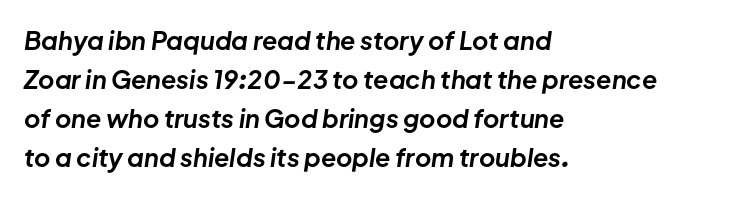
Q: Is the text bold? A: Yes.
Q: Is the text italic (slanted)? A: Yes, it leans right by about 8 degrees.
Q: Is the text underlined? A: No.
Q: How is the paragraph aligned? A: Left-aligned.
Q: Is the spacing between letters normal or unusually wide? A: Normal.
Q: Is the spacing between lines tight, normal or loose? A: Normal.
